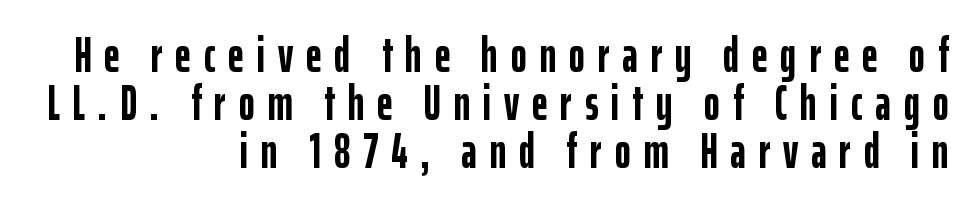
Q: Is the text bold? A: Yes.
Q: Is the text italic (slanted)? A: No, it is upright.
Q: Is the typeface a serif or a sans-serif typeface? A: Sans-serif.
Q: Is the text underlined? A: No.
Q: How is the paragraph aligned? A: Right-aligned.
Q: Is the spacing between letters normal or unusually wide? A: Unusually wide.
Q: Is the spacing between lines tight, normal or loose? A: Tight.
Q: Width (condensed, normal, or wide)? A: Condensed.
Q: Stroke contrast? A: Low.
Q: x-height? A: Medium.
Q: Monospaced? A: No.
